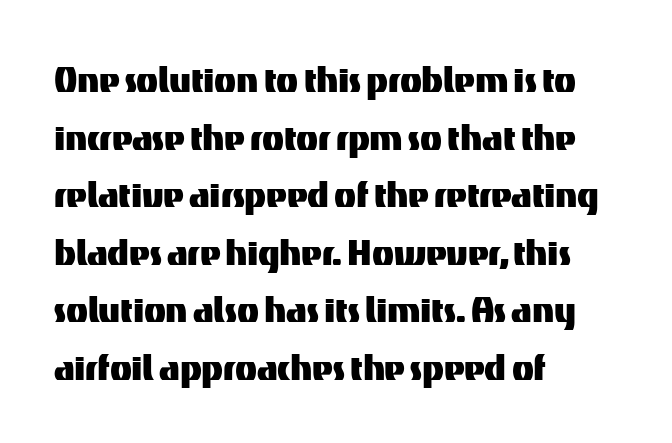
{"serif": "no", "italic": "no", "width": "normal", "stroke_contrast": "medium", "x_height": "medium", "monospaced": "no", "underline": "no", "align": "left", "line_spacing": "normal", "line_spacing_ratio": 1.28, "letter_spacing": "normal", "letter_spacing_em": 0.0, "glyph_px": 45}
